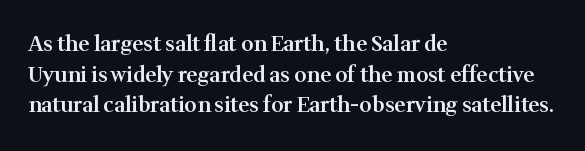
Look at the tracking — it's just the regular setting, nothing added. Normally led — the rows are evenly, conventionally spaced. The paragraph has a hard left edge and a soft right edge. Notice how the stems are strictly vertical — no italics here.
